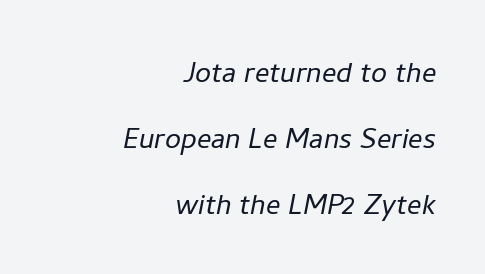
Q: Is the text bold? A: No.
Q: Is the text italic (slanted)? A: Yes, it leans right by about 11 degrees.
Q: Is the text underlined? A: No.
Q: How is the paragraph aligned? A: Right-aligned.
Q: Is the spacing between letters normal or unusually wide? A: Normal.
Q: Width (condensed, normal, or wide)? A: Normal.
Q: Stroke contrast? A: Low.
Q: x-height? A: Medium.
Q: Monospaced? A: No.
